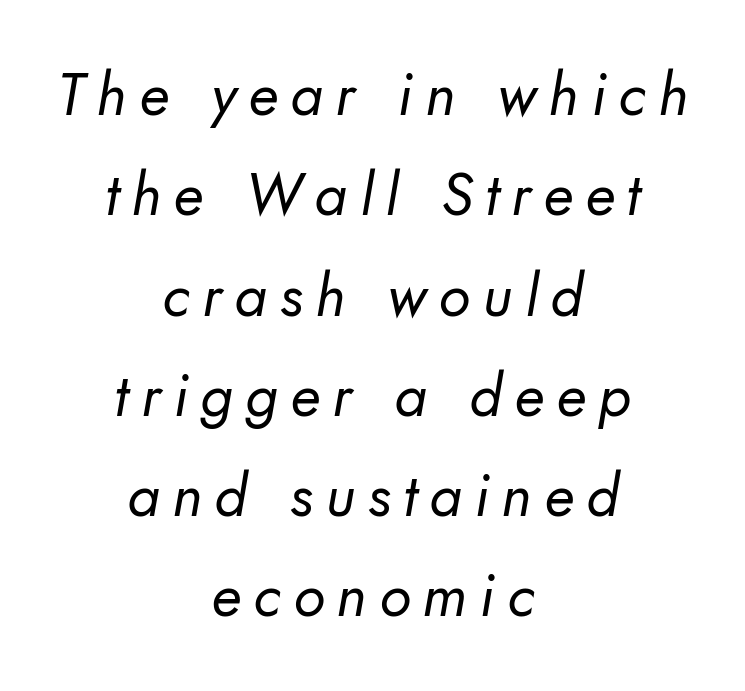
Bare-footed words on every line. Honestly, the letter spacing is so wide it's the main thing you notice. How would I describe the line gaps? Plain and ordinary. The letters advance in unequal steps, a hallmark of proportional type.
